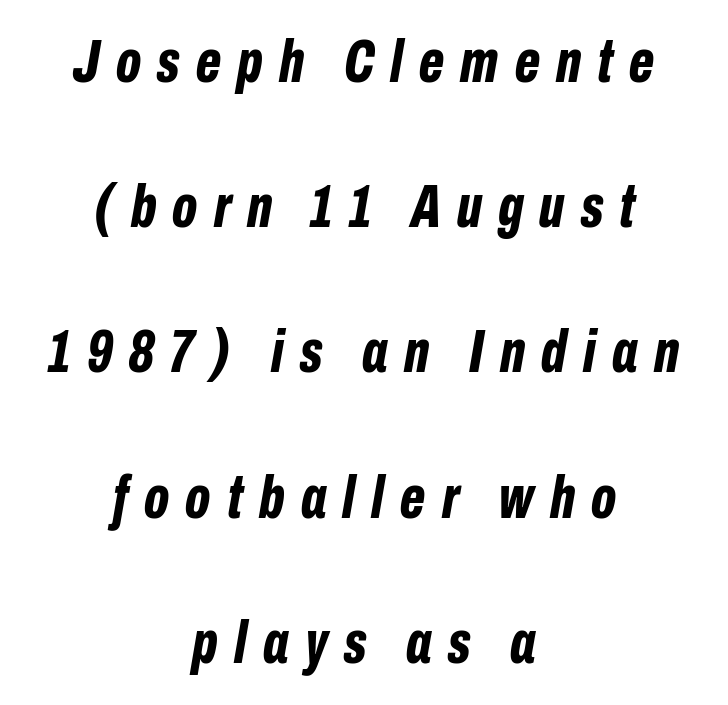
{"italic": "yes", "lean": "right", "slant_degrees": 10, "bold": "yes", "weight": "bold", "width": "condensed", "stroke_contrast": "low", "x_height": "medium", "monospaced": "no", "underline": "no", "align": "center", "line_spacing": "loose", "line_spacing_ratio": 2.42, "letter_spacing": "wide", "letter_spacing_em": 0.27, "glyph_px": 60}
